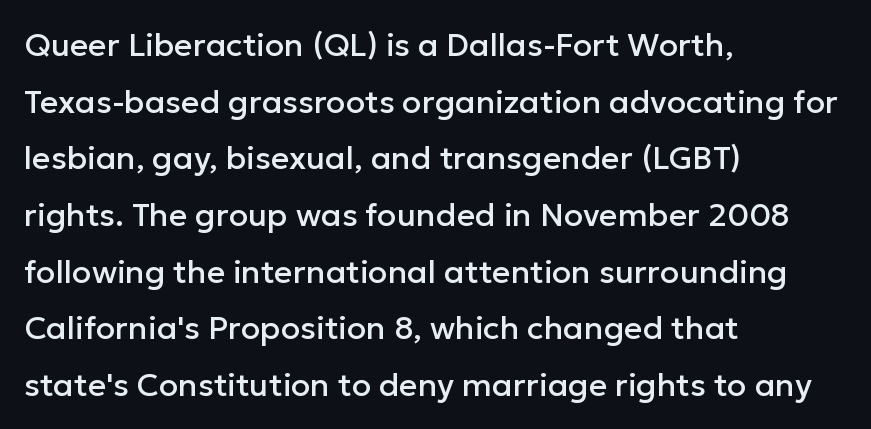
The image shows 32 px sans-serif type, upright; set left-aligned, line spacing 1.77x, normal letter spacing, not underlined; low stroke contrast and a medium x-height.
